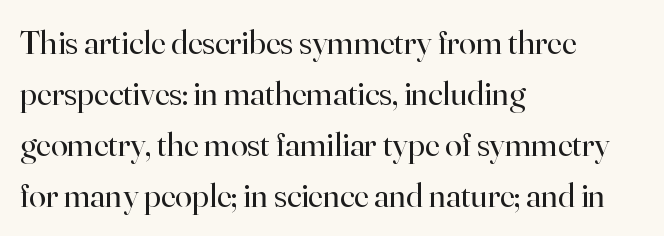
The passage shown is typed in a proportional face where columns would drift. There is no visible air inserted between adjacent glyphs. Beneath every word, the page is bare. Notice how descenders clear the ascenders below comfortably — that's standard leading. A classic flush-left, rag-right setting is used for this passage.
